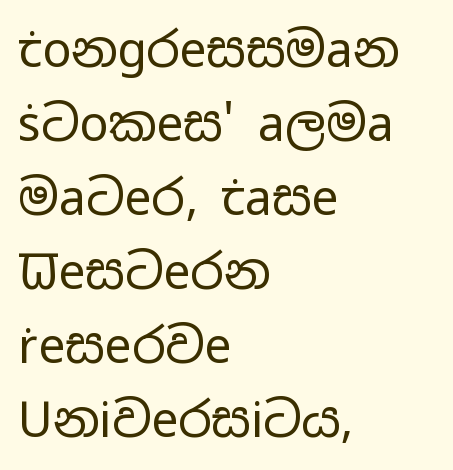
In terms of leading, this rendering sits right in the middle. A classic flush-left, rag-right setting is used for this passage. Letters have the restrained weight of plain body copy at most. Observe the ordinary spacing: letters are neighbours, not strangers.
